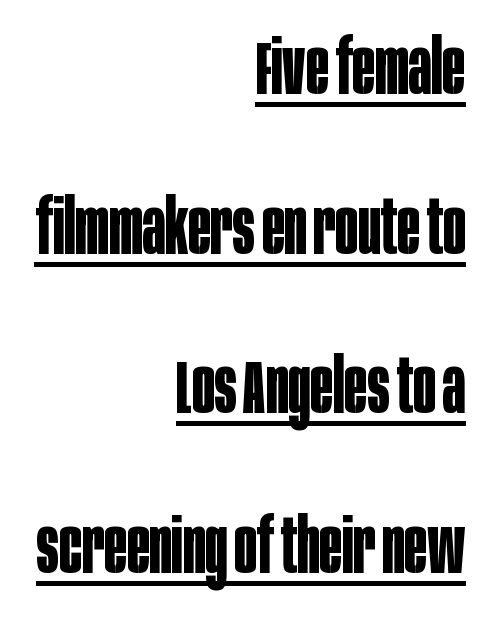
{"serif": "no", "italic": "no", "bold": "yes", "weight": "bold", "width": "condensed", "stroke_contrast": "low", "x_height": "large", "monospaced": "no", "underline": "yes", "align": "right", "line_spacing": "loose", "line_spacing_ratio": 2.13, "letter_spacing": "normal", "letter_spacing_em": 0.0, "glyph_px": 75}
